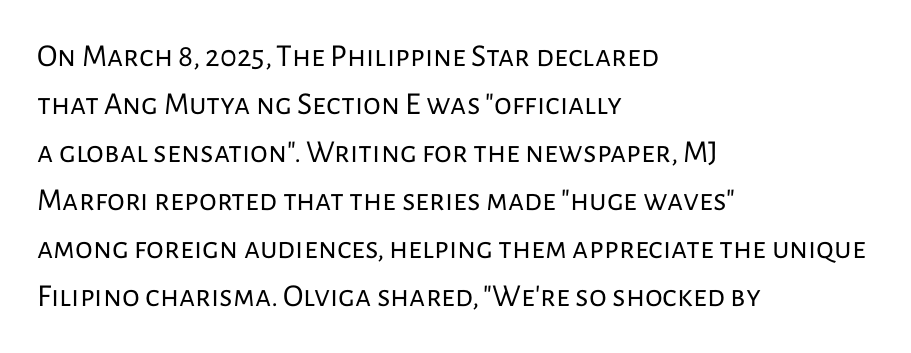
Each letter keeps its own natural width here, so spacing adapts to shape. Italic? Not at all — the glyphs are vertical. Regular leading. No extra ink here — the face is not bold. The compositor pushed each line to the left boundary.
